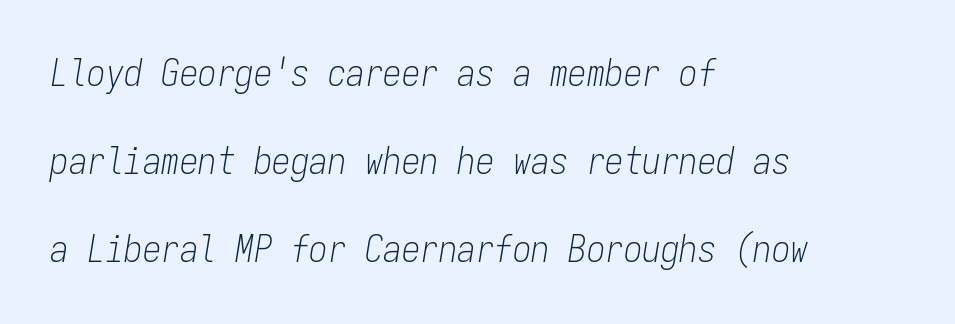
Q: Is the text bold? A: No.
Q: Is the text italic (slanted)? A: Yes, it leans right by about 9 degrees.
Q: Is the text underlined? A: No.
Q: How is the paragraph aligned? A: Left-aligned.
Q: Is the spacing between letters normal or unusually wide? A: Normal.
Q: Is the spacing between lines tight, normal or loose? A: Loose.
Q: Width (condensed, normal, or wide)? A: Condensed.
Q: Stroke contrast? A: Low.
Q: x-height? A: Medium.
Q: Monospaced? A: Yes.
